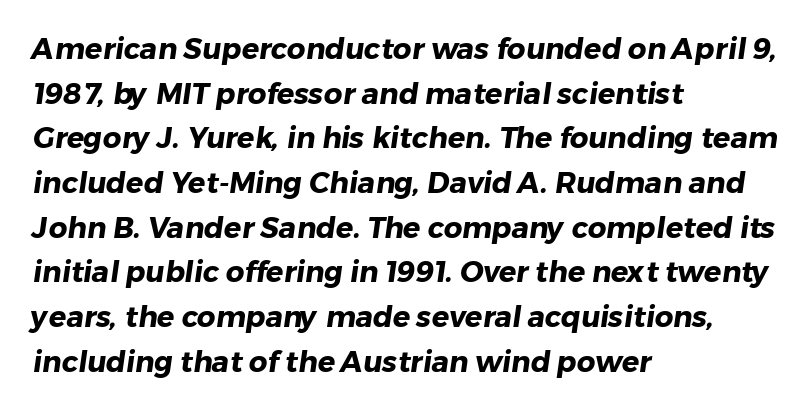
The image shows 29 px heavy sans-serif type; set left-aligned, normal line spacing (1.54x), normal letter spacing, not underlined; low stroke contrast and a medium x-height.
